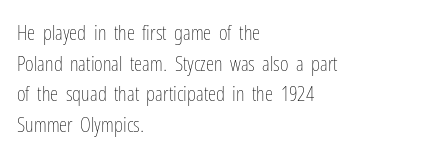
Q: Is the text bold? A: No.
Q: Is the text italic (slanted)? A: No, it is upright.
Q: Is the text underlined? A: No.
Q: How is the paragraph aligned? A: Left-aligned.
Q: Is the spacing between letters normal or unusually wide? A: Normal.
Q: Is the spacing between lines tight, normal or loose? A: Normal.
